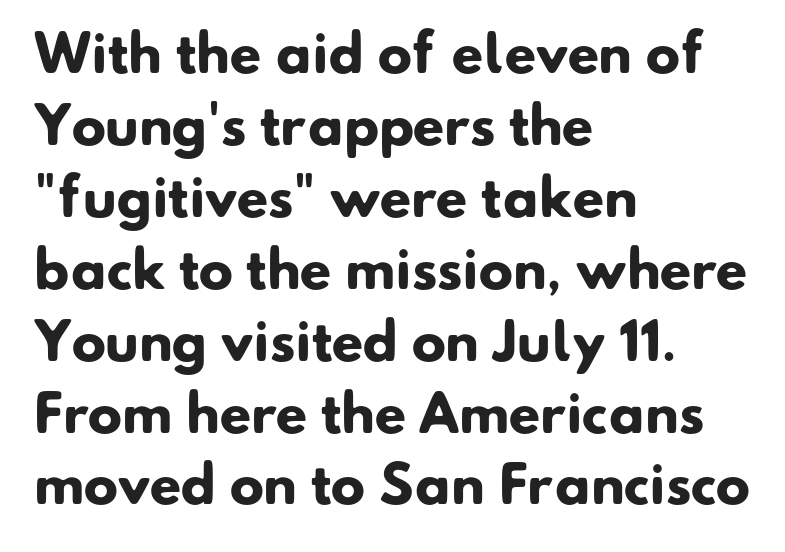
{"serif": "no", "bold": "yes", "weight": "heavy", "width": "normal", "stroke_contrast": "low", "x_height": "small", "monospaced": "no", "underline": "no", "align": "left", "line_spacing": "normal", "line_spacing_ratio": 1.41, "letter_spacing": "normal", "letter_spacing_em": 0.0, "glyph_px": 51}
